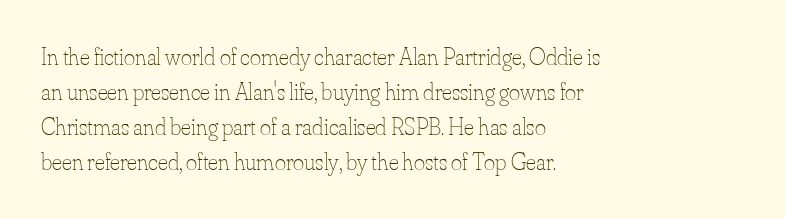
The image shows 24 px text type, upright; set left-aligned, normal line spacing (1.46x), normal letter spacing, not underlined.
